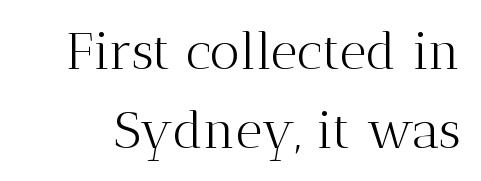
{"serif": "yes", "italic": "no", "bold": "no", "weight": "light", "width": "normal", "stroke_contrast": "medium", "x_height": "medium", "monospaced": "no", "underline": "no", "line_spacing": "normal", "line_spacing_ratio": 1.51, "letter_spacing": "normal", "letter_spacing_em": 0.0, "glyph_px": 52}
